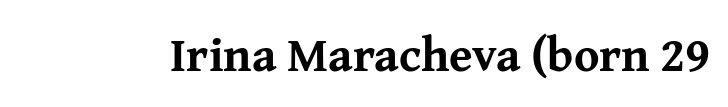
Observe the ordinary spacing: letters are neighbours, not strangers. Type without underlining. The face used here is proportionally spaced, like ordinary book or web type. Unlike a clean sans, this face finishes its strokes with serifs.
